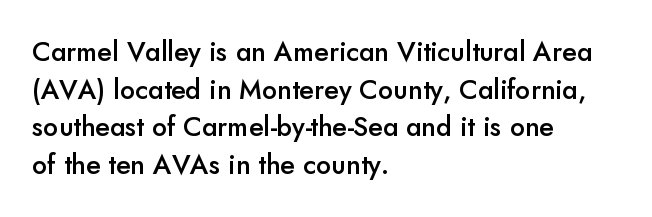
The image shows 27 px text type, upright; set left-aligned, normal line spacing (1.39x), normal letter spacing, not underlined.
